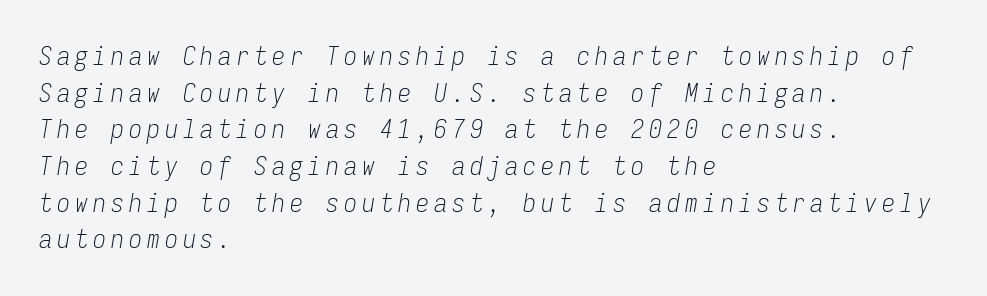
{"italic": "yes", "lean": "right", "slant_degrees": 9, "bold": "no", "underline": "no", "align": "left", "line_spacing": "normal", "line_spacing_ratio": 1.41, "glyph_px": 26}
